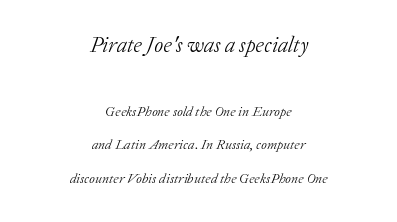
These two chunks differ in scale, with the top chunk taking the larger measure. The passage is arranged like a title page — every line centered. This is not heavy type; no bold has been used. The rendering applies a slant to the glyphs. Honestly, there is no underline to notice here at all.
